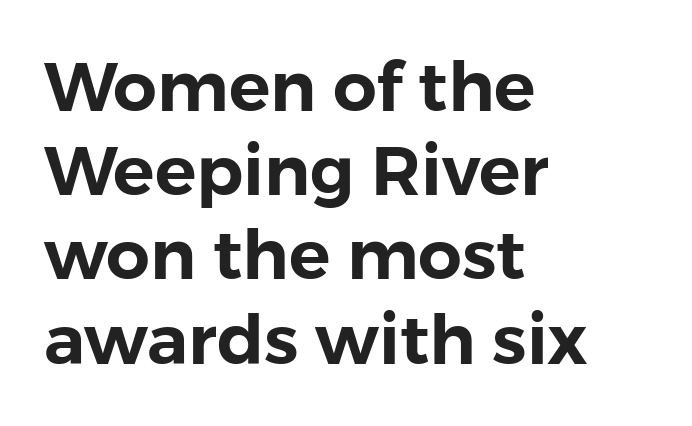
Honestly, there is no underline to notice here at all. Designer's note — italics off, roman on. Glyph-to-glyph distance matches everyday printed text. All the whitespace from short lines collects on the right. A typesetter would call this proportional, since set widths differ per character. Stroke terminals: plain, sans-serif.
